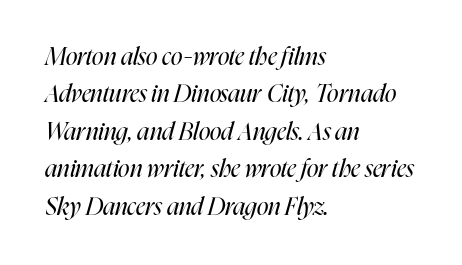
Q: Is the text bold? A: No.
Q: Is the text italic (slanted)? A: Yes, it leans right by about 16 degrees.
Q: Is the text underlined? A: No.
Q: How is the paragraph aligned? A: Left-aligned.
Q: Is the spacing between letters normal or unusually wide? A: Normal.
Q: Is the spacing between lines tight, normal or loose? A: Normal.
